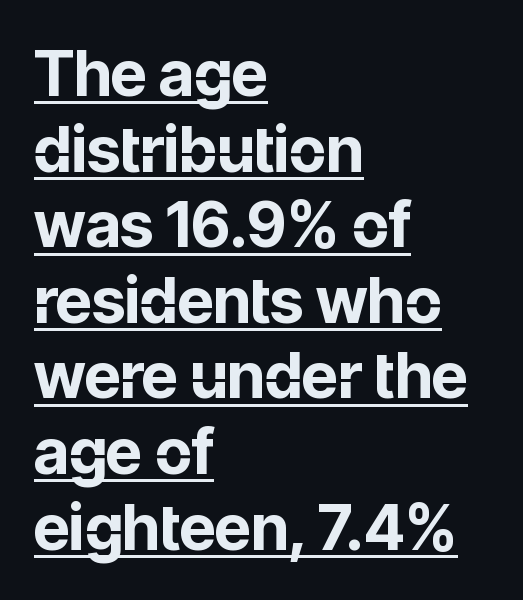
Q: Is the text bold? A: Yes.
Q: Is the text italic (slanted)? A: No, it is upright.
Q: Is the typeface a serif or a sans-serif typeface? A: Sans-serif.
Q: Is the text underlined? A: Yes.
Q: How is the paragraph aligned? A: Left-aligned.
Q: Is the spacing between letters normal or unusually wide? A: Normal.
Q: Width (condensed, normal, or wide)? A: Normal.
Q: Stroke contrast? A: Low.
Q: x-height? A: Medium.
Q: Monospaced? A: No.
